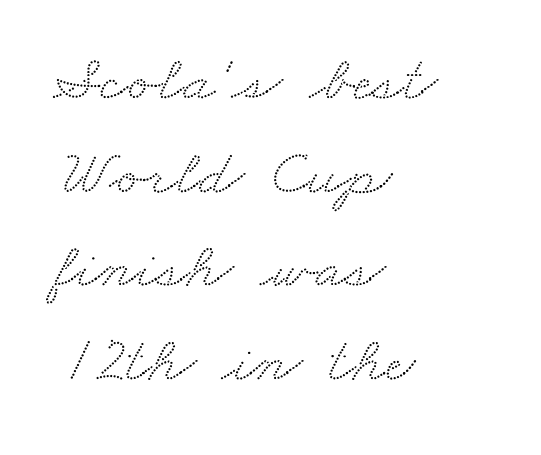
{"serif": "yes", "width": "wide", "stroke_contrast": "medium", "x_height": "small", "monospaced": "no", "underline": "no", "align": "left", "line_spacing": "normal", "line_spacing_ratio": 1.44, "letter_spacing": "normal", "letter_spacing_em": 0.0, "glyph_px": 65}
